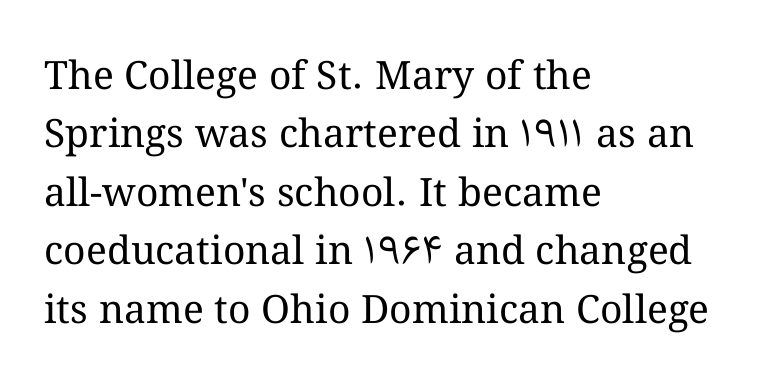
{"italic": "no", "bold": "no", "weight": "regular", "width": "normal", "stroke_contrast": "medium", "x_height": "medium", "monospaced": "no", "underline": "no", "align": "left", "line_spacing": "normal", "line_spacing_ratio": 1.5, "letter_spacing": "normal", "letter_spacing_em": 0.0, "glyph_px": 39}
